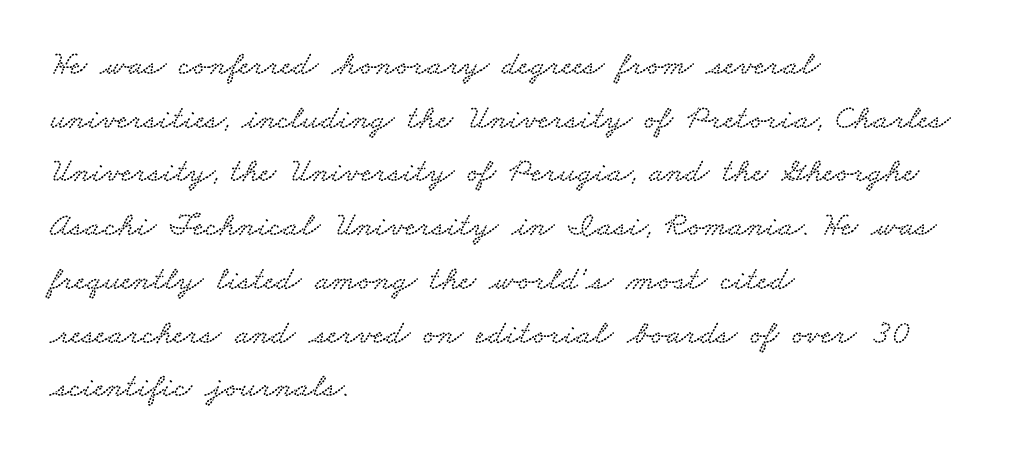
The image shows 34 px wide serif type; set left-aligned, normal line spacing (1.58x), normal letter spacing, not underlined; low stroke contrast and a small x-height.
